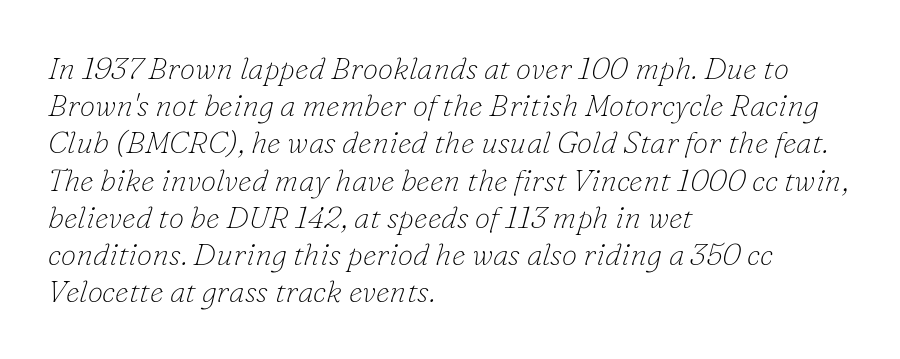
{"serif": "yes", "italic": "yes", "lean": "right", "slant_degrees": 16, "bold": "no", "weight": "thin", "width": "normal", "stroke_contrast": "low", "x_height": "small", "monospaced": "no", "underline": "no", "align": "left", "line_spacing_ratio": 1.2, "letter_spacing": "normal", "letter_spacing_em": 0.0, "glyph_px": 31}
